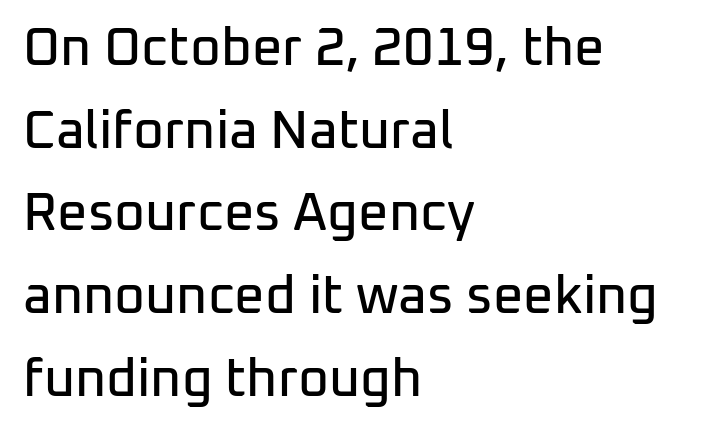
Unmarked baselines from the first word to the last. Leftover space on each line is placed entirely after the last word. No feet cap the strokes, marking this as sans-serif type. Glyph-to-glyph distance matches everyday printed text.
